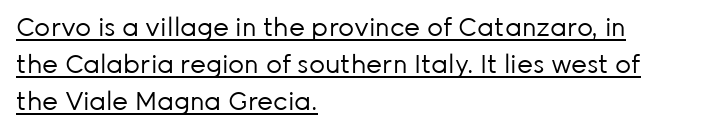
The image shows 25 px text type, upright; set left-aligned, normal line spacing (1.49x), normal letter spacing, underlined.
